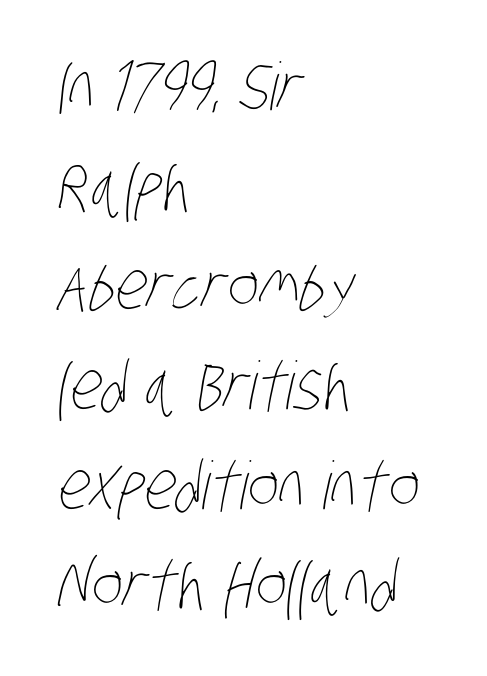
In terms of letterspacing, this is plain default setting. Counters stay open thanks to moderate or lighter strokes. The letters advance in unequal steps, a hallmark of proportional type. Only glyphs here, with clear space below each row.
